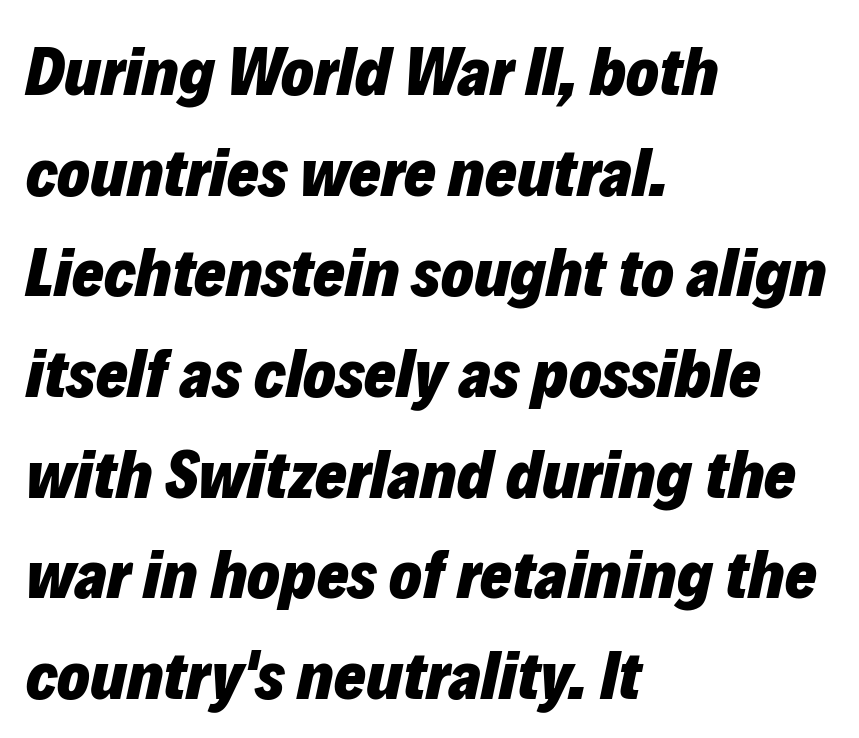
{"italic": "yes", "lean": "right", "slant_degrees": 12, "bold": "yes", "weight": "heavy", "width": "normal", "stroke_contrast": "low", "x_height": "medium", "monospaced": "no", "underline": "no", "align": "left", "line_spacing": "normal", "line_spacing_ratio": 1.48, "letter_spacing": "normal", "letter_spacing_em": 0.0, "glyph_px": 68}
